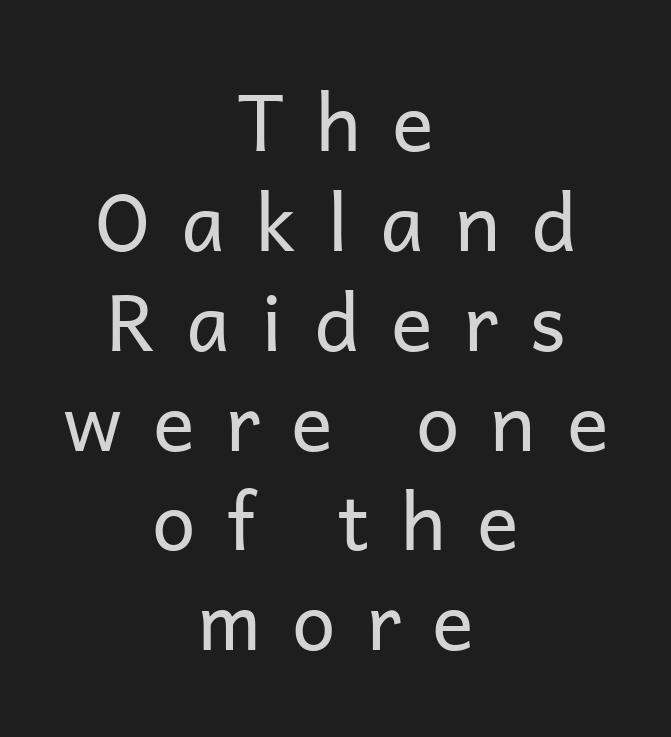
The image shows 78 px regular-weight sans-serif type, upright; set centered, normal line spacing (1.28x), unusually wide letter spacing (+0.4 em), not underlined; low stroke contrast and a medium x-height.
